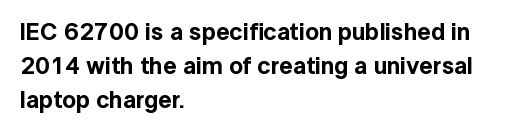
Each word holds together tightly as a unit, with standard inter-letter gaps. Horizontally, the lines are justified to the leading edge only. Check the space under the baseline: it is left empty. Leading matches the norm, producing a regular column.
